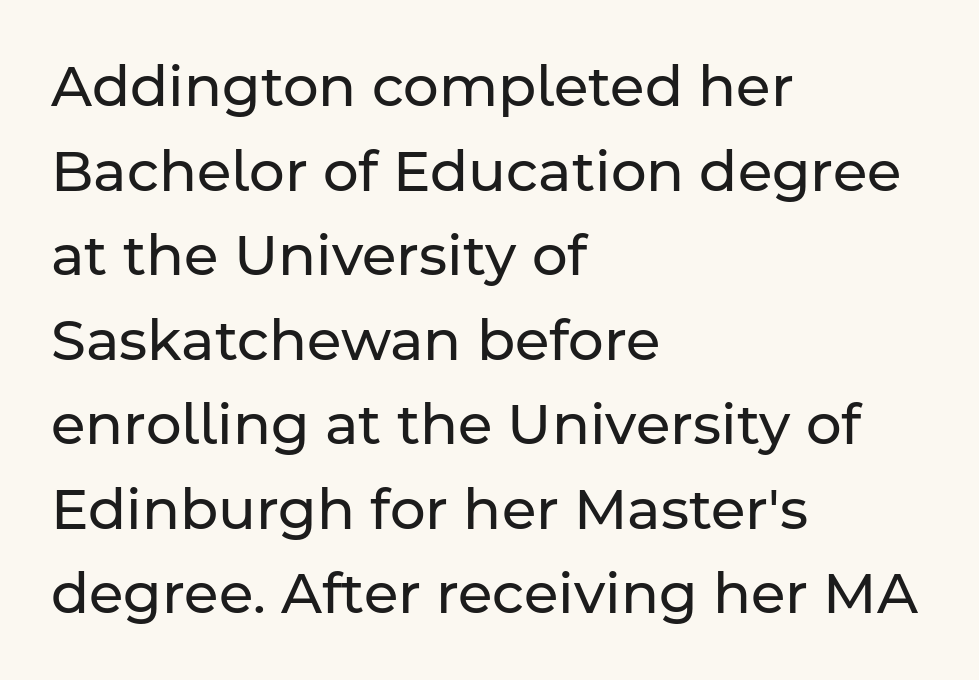
Q: Is the text bold? A: No.
Q: Is the text italic (slanted)? A: No, it is upright.
Q: Is the typeface a serif or a sans-serif typeface? A: Sans-serif.
Q: Is the text underlined? A: No.
Q: How is the paragraph aligned? A: Left-aligned.
Q: Is the spacing between letters normal or unusually wide? A: Normal.
Q: Is the spacing between lines tight, normal or loose? A: Normal.
Q: Width (condensed, normal, or wide)? A: Normal.
Q: Stroke contrast? A: Low.
Q: x-height? A: Medium.
Q: Monospaced? A: No.
